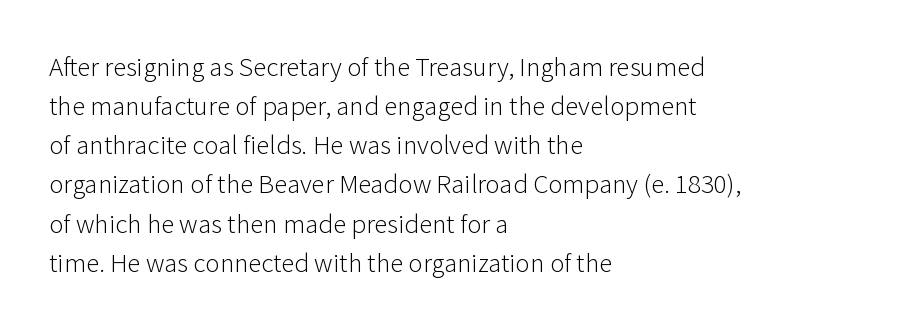
The image shows 27 px text type, upright; set left-aligned, normal line spacing (1.45x), normal letter spacing, not underlined.
